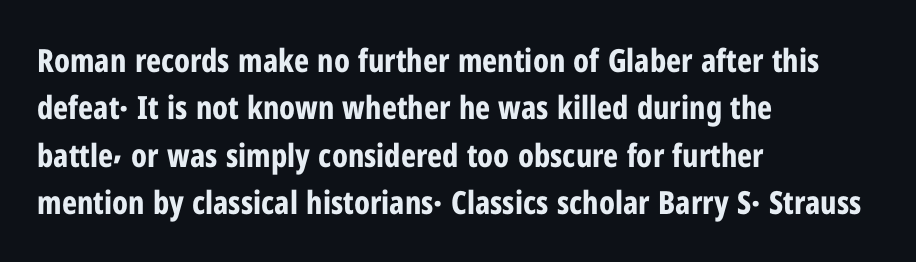
Nope, no serifs anywhere on these letters. This is roman type, the default non-slanted kind. Does the leading feel generous? No, just average. Heft: maximum for text — a bold. Observe the ordinary spacing: letters are neighbours, not strangers.
